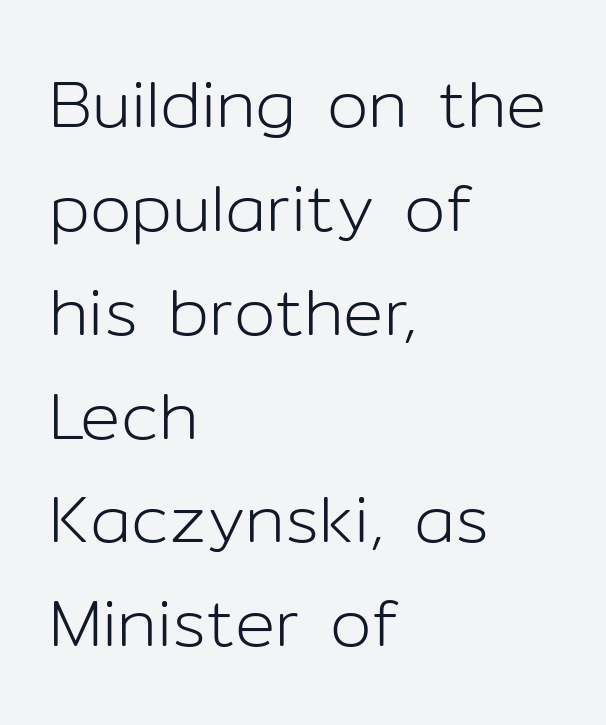
{"serif": "no", "italic": "no", "bold": "no", "weight": "light", "width": "normal", "stroke_contrast": "low", "x_height": "medium", "monospaced": "no", "underline": "no", "align": "left", "line_spacing": "normal", "line_spacing_ratio": 1.55, "letter_spacing": "normal", "letter_spacing_em": 0.0, "glyph_px": 67}
